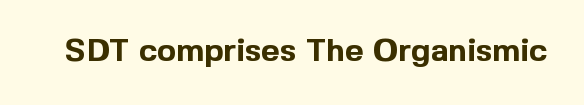
Q: Is the text bold? A: Yes.
Q: Is the text italic (slanted)? A: No, it is upright.
Q: Is the typeface a serif or a sans-serif typeface? A: Sans-serif.
Q: Is the text underlined? A: No.
Q: Is the spacing between letters normal or unusually wide? A: Normal.
Q: Width (condensed, normal, or wide)? A: Normal.
Q: x-height? A: Medium.
Q: Monospaced? A: No.
